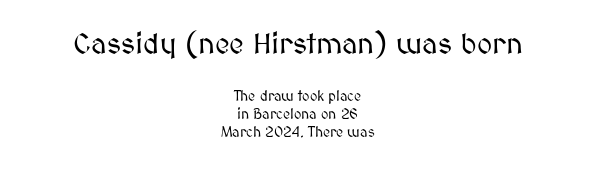
The image shows 29 px text type, upright; set centered, normal line spacing (1.27x), normal letter spacing, not underlined; the first (top) block is 2.07x larger; medium stroke contrast and a medium x-height.
